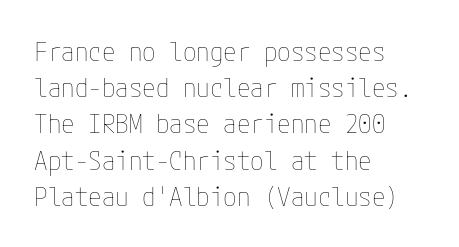
The image shows 27 px text type, upright; set left-aligned, normal line spacing (1.34x), normal letter spacing, not underlined.
